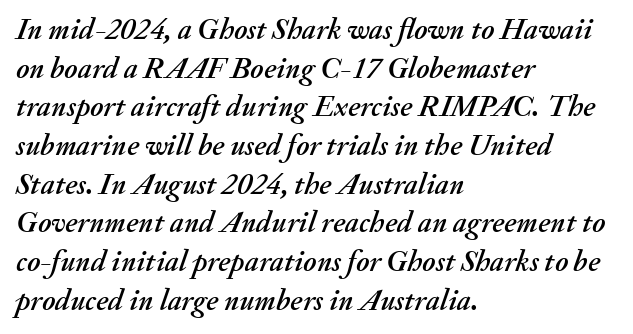
Character widths vary here, with narrow letters taking less room than wide ones. Caption: standard tracking, unaltered. Leading matches the norm, producing a regular column. Nobody drew a line under any word here.
